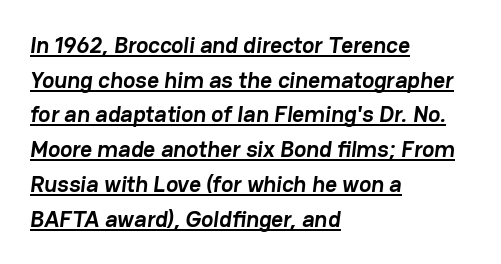
Tracking here is standard; glyphs follow each other at the usual distance. Glance below the letters and you will spot a drawn line. The ragged edge is on the right, which tells us the setting is flush left. Each glyph is drawn with heavy, bold strokes.
